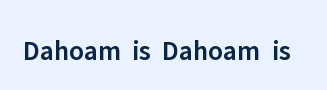
The image shows 28 px semibold sans-serif type, upright; set normal letter spacing, not underlined; low stroke contrast and a medium x-height.
